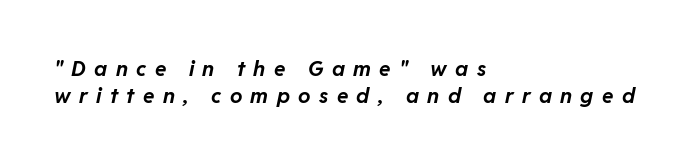
Glyph-to-glyph distance is far greater than everyday printed text. Quick note: italic. This sample keeps an unexceptional amount of space between lines. Every letter is thick-stroked: bold, no question. Notice how the passage keeps a crisp vertical edge on the left only.
